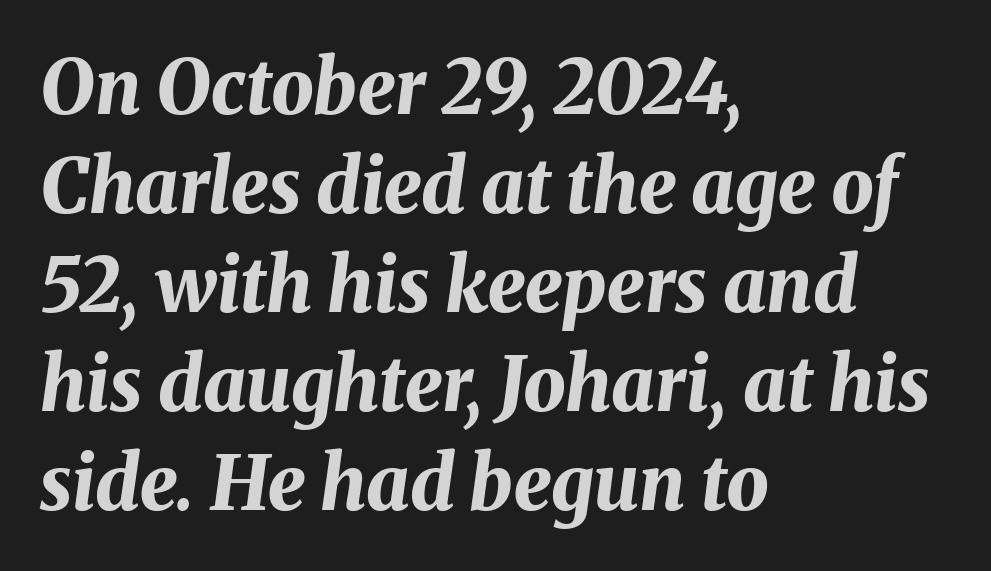
One-word summary of the alignment: left. Each glyph is drawn with heavy, bold strokes. A bare baseline throughout the passage. It's the slanting kind of type. Short note: letters normally spaced.
